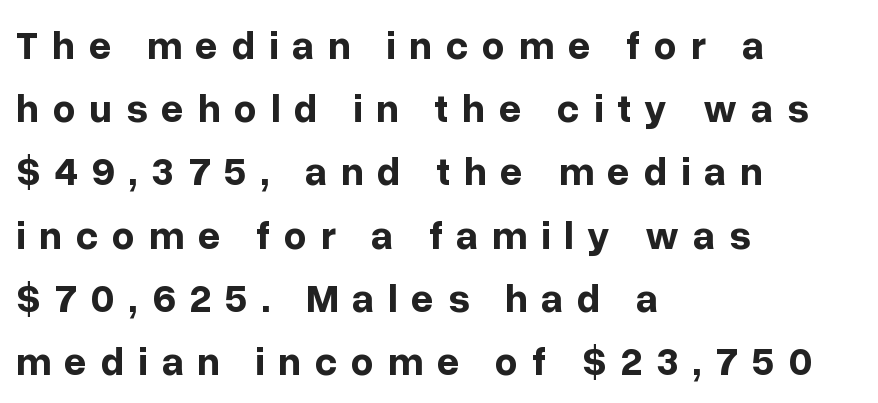
Q: Is the text bold? A: Yes.
Q: Is the text italic (slanted)? A: No, it is upright.
Q: Is the typeface a serif or a sans-serif typeface? A: Sans-serif.
Q: Is the text underlined? A: No.
Q: How is the paragraph aligned? A: Left-aligned.
Q: Is the spacing between letters normal or unusually wide? A: Unusually wide.
Q: Is the spacing between lines tight, normal or loose? A: Normal.
Q: Width (condensed, normal, or wide)? A: Normal.
Q: Stroke contrast? A: Low.
Q: x-height? A: Medium.
Q: Monospaced? A: No.
